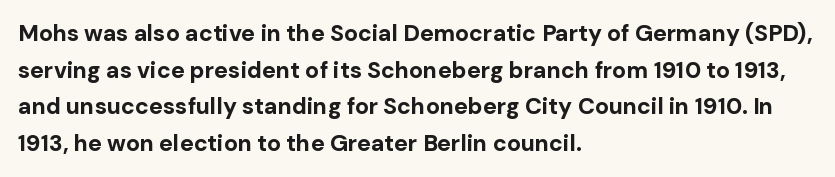
Visually the block forms a straight wall on the left and a jagged coastline on the right. The letters are bold, with thick, heavy strokes. The gap between lines stays unmarked. This sample keeps an unexceptional amount of space between lines. The horizontal fit of the characters is conventional and even. Vertical strokes here are truly vertical.
